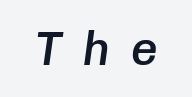
Typesetter's note: demi weight, one step under bold. A clean baseline with only descenders dipping below it. Characters follow at a spacing far wider than the type designer built in. These lines are rendered in a fixed-pitch font. The whole block is typeset with a tilt.
